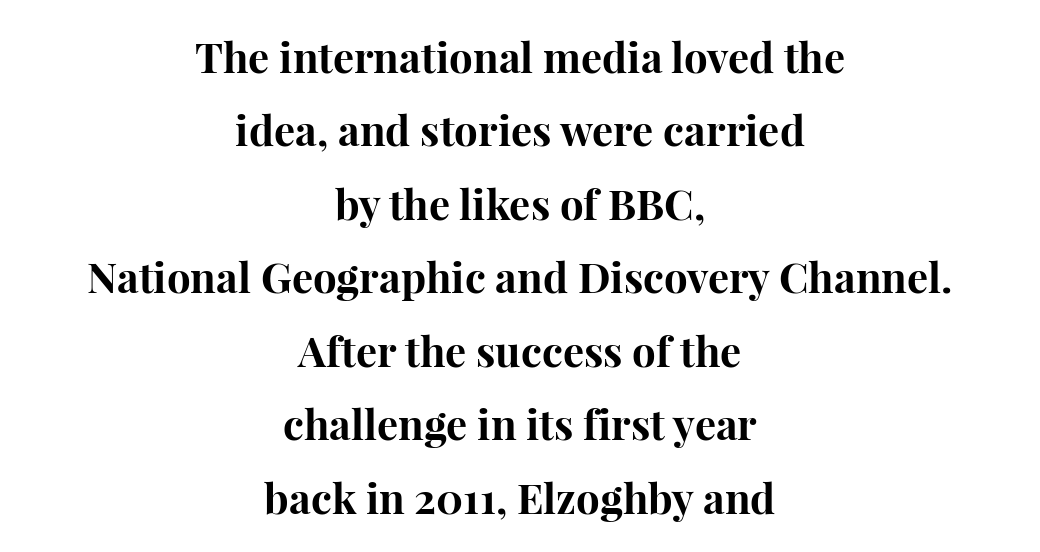
{"serif": "yes", "italic": "no", "bold": "yes", "weight": "bold", "width": "normal", "stroke_contrast": "high", "x_height": "medium", "monospaced": "no", "underline": "no", "align": "center", "line_spacing_ratio": 1.75, "letter_spacing": "normal", "letter_spacing_em": 0.0, "glyph_px": 42}
